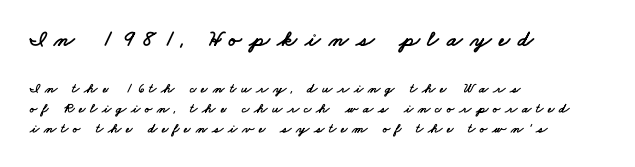
Line spacing here is normal. In terms of letterspacing, this is a distinctly airy, spread setting. Which of the two is more prominent by size? The first, at the top. Beneath every word, the page is bare.
